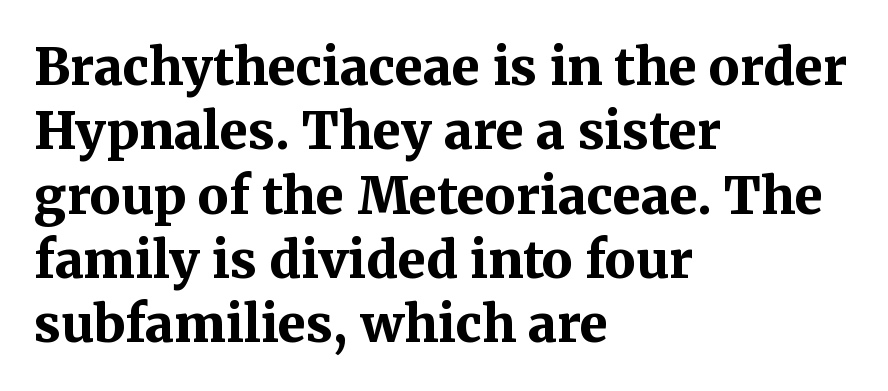
{"serif": "yes", "italic": "no", "bold": "yes", "weight": "bold", "width": "normal", "stroke_contrast": "medium", "x_height": "medium", "monospaced": "no", "underline": "no", "align": "left", "line_spacing": "normal", "line_spacing_ratio": 1.26, "letter_spacing": "normal", "letter_spacing_em": 0.0, "glyph_px": 51}
